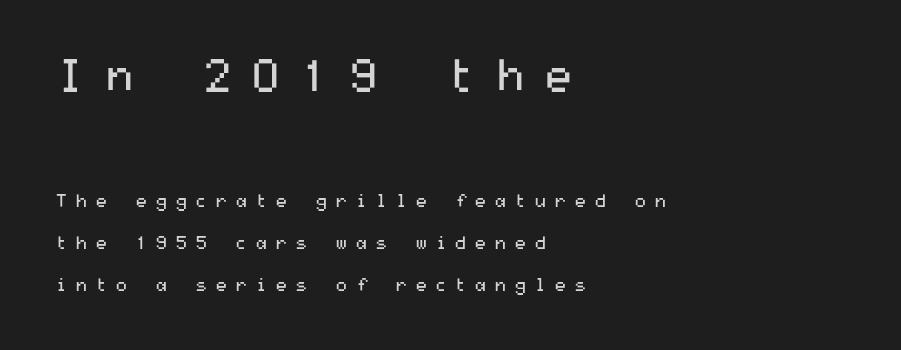
Clear beneath every line of the passage. The typography opts for an upright posture over an oblique one. Is the letter spacing exaggerated? Yes — the characters are pushed far apart. The vertical gap from one line to the next is large. Caption: multi-line text, flush left, ragged right.
